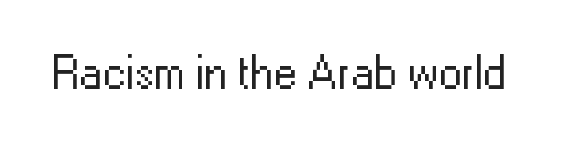
Q: Is the text bold? A: No.
Q: Is the text italic (slanted)? A: No, it is upright.
Q: Is the typeface a serif or a sans-serif typeface? A: Sans-serif.
Q: Is the text underlined? A: No.
Q: Is the spacing between letters normal or unusually wide? A: Normal.
Q: Width (condensed, normal, or wide)? A: Normal.
Q: Stroke contrast? A: Low.
Q: x-height? A: Medium.
Q: Monospaced? A: No.
